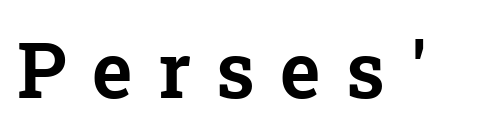
Q: Is the text italic (slanted)? A: No, it is upright.
Q: Is the typeface a serif or a sans-serif typeface? A: Serif.
Q: Is the text underlined? A: No.
Q: Is the spacing between letters normal or unusually wide? A: Unusually wide.
Q: Width (condensed, normal, or wide)? A: Normal.
Q: Stroke contrast? A: Low.
Q: x-height? A: Medium.
Q: Monospaced? A: No.
